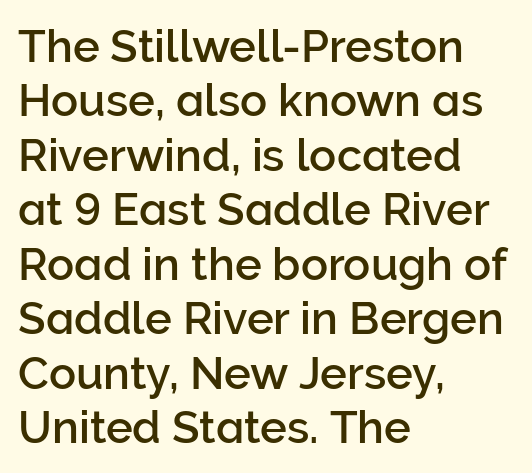
Q: Is the text italic (slanted)? A: No, it is upright.
Q: Is the typeface a serif or a sans-serif typeface? A: Sans-serif.
Q: Is the text underlined? A: No.
Q: How is the paragraph aligned? A: Left-aligned.
Q: Is the spacing between letters normal or unusually wide? A: Normal.
Q: Width (condensed, normal, or wide)? A: Normal.
Q: Stroke contrast? A: Low.
Q: x-height? A: Medium.
Q: Monospaced? A: No.
